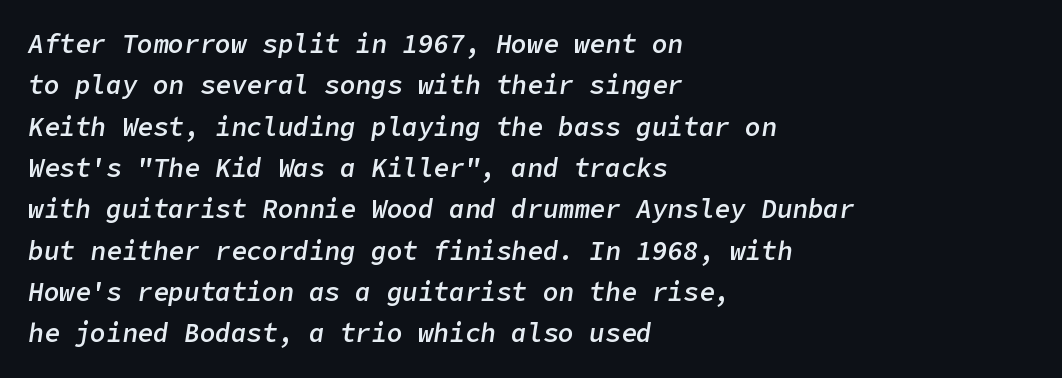
Left-aligned paragraph, ragged on the right. Check under the words: just untouched page. Letter spacing: default. These lines sit exactly where default settings would place them. Every character sits at an angle, as italics do.
